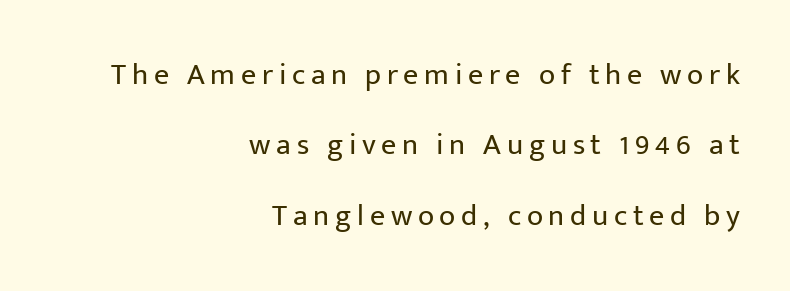
These lines were composed using upright roman letters. Stroke thickness stays within the range of a standard reading face or lighter. Where is the straight margin? On the right. To sum up the face: it is a sans, with no serifs.
